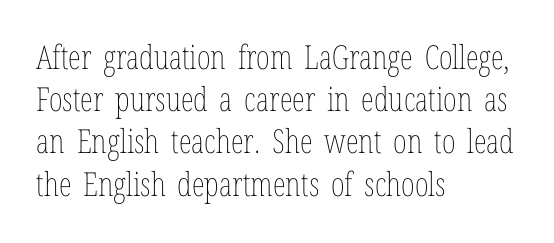
{"italic": "no", "bold": "no", "weight": "thin", "width": "condensed", "stroke_contrast": "low", "x_height": "medium", "monospaced": "no", "underline": "no", "align": "left", "line_spacing": "normal", "line_spacing_ratio": 1.28, "letter_spacing": "normal", "letter_spacing_em": 0.0, "glyph_px": 33}
